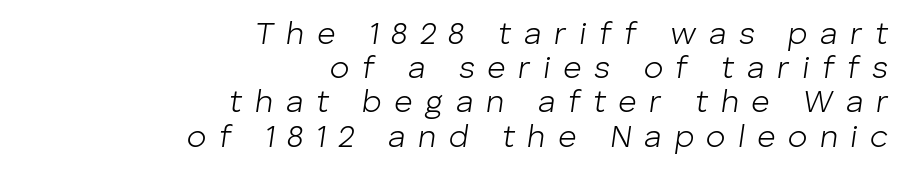
{"italic": "yes", "lean": "right", "slant_degrees": 8, "bold": "no", "weight": "light", "width": "normal", "stroke_contrast": "low", "x_height": "medium", "monospaced": "no", "underline": "no", "align": "right", "line_spacing": "tight", "line_spacing_ratio": 1.07, "letter_spacing": "wide", "letter_spacing_em": 0.39, "glyph_px": 32}
